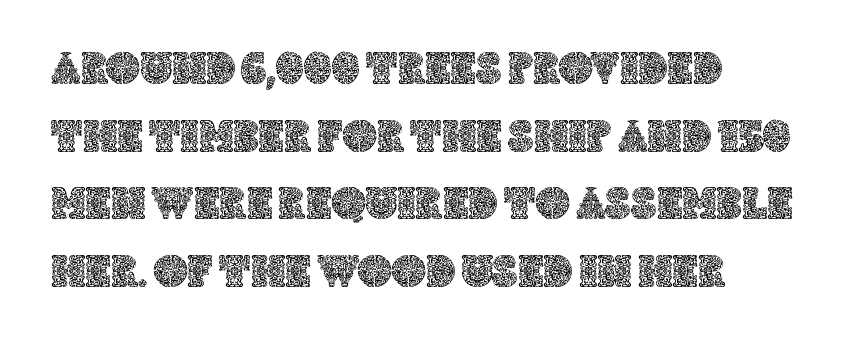
{"italic": "no", "width": "normal", "x_height": "large", "monospaced": "no", "underline": "no", "align": "left", "line_spacing": "normal", "line_spacing_ratio": 1.44, "letter_spacing": "normal", "letter_spacing_em": 0.0, "glyph_px": 47}
